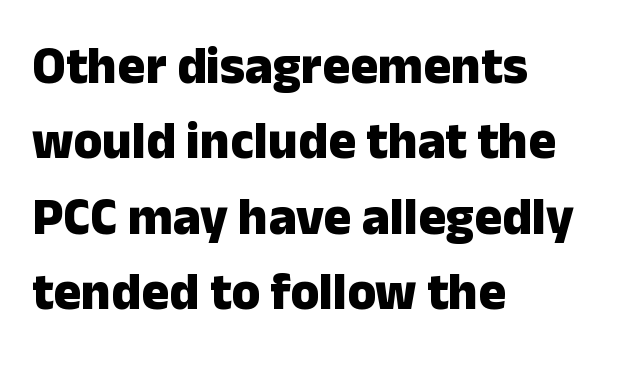
The image shows 52 px heavy sans-serif type, upright; set left-aligned, normal line spacing (1.45x), normal letter spacing, not underlined; low stroke contrast and a medium x-height.
